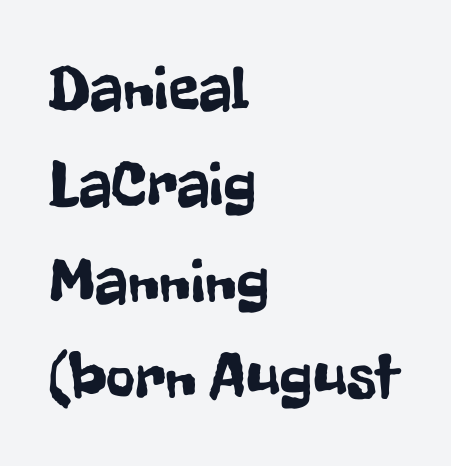
The image shows 63 px condensed sans-serif type, upright; set left-aligned, normal line spacing (1.53x), normal letter spacing, not underlined; low stroke contrast and a medium x-height.
